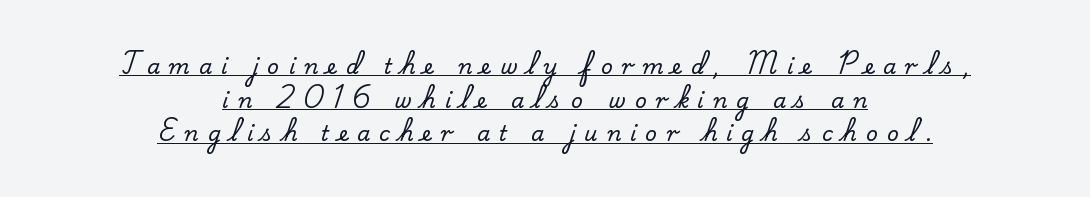
The line-height multiplier appears to be the usual default. Line starts and ends both wander, symmetrically. Every word sits above its own underline. Words appear elongated and porous because spacing is wide.
